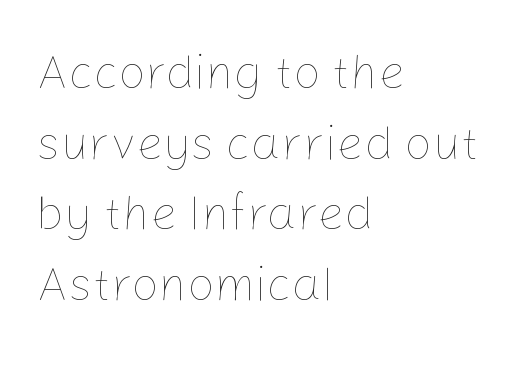
It's the straight-up-and-down kind of type. The face used here is proportionally spaced, like ordinary book or web type. The space between consecutive lines is moderate. Ink coverage per letter is moderate at most. The typesetter chose a ragged-right arrangement here. Spacing between characters is what you'd get straight out of the box.
